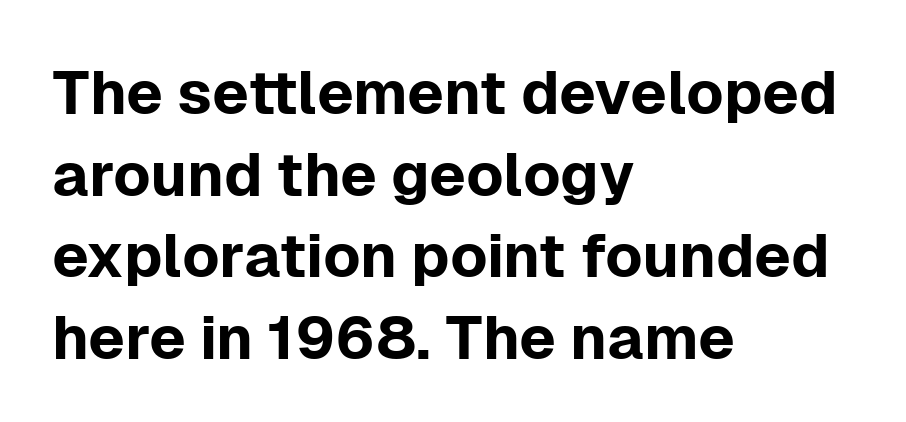
The image shows 61 px sans-serif type, upright; set left-aligned, normal line spacing (1.34x), normal letter spacing, not underlined; low stroke contrast and a medium x-height.
